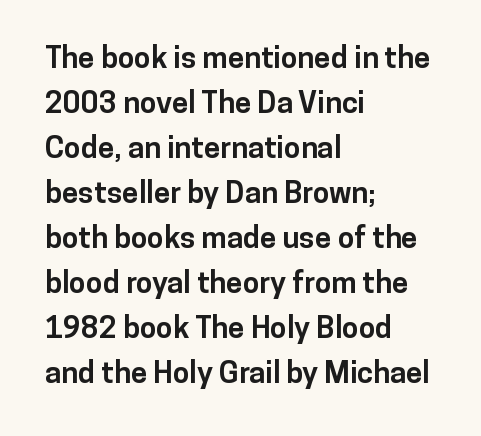
{"serif": "no", "italic": "no", "bold": "yes", "weight": "bold", "width": "normal", "stroke_contrast": "low", "x_height": "medium", "monospaced": "no", "underline": "no", "align": "left", "line_spacing": "normal", "line_spacing_ratio": 1.5, "letter_spacing": "normal", "letter_spacing_em": 0.0, "glyph_px": 30}
